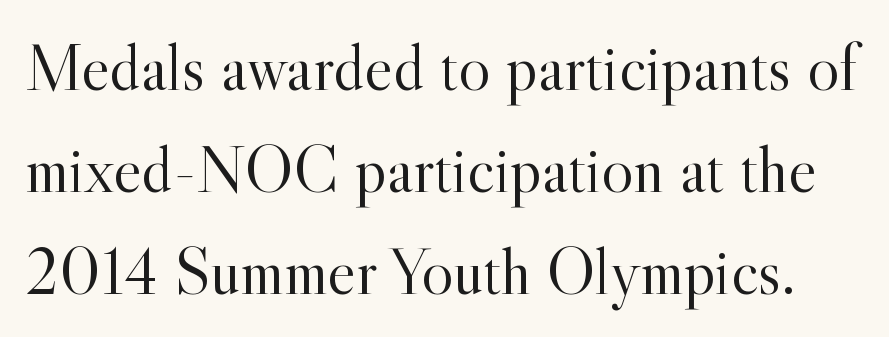
The image shows 67 px light serif type, upright; set normal line spacing (1.52x), normal letter spacing, not underlined; a small x-height.
